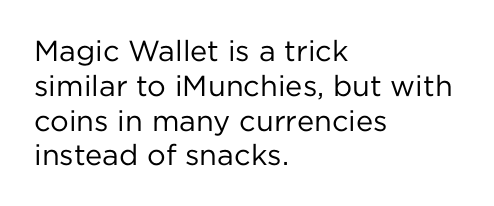
The image shows 29 px regular-weight sans-serif type, upright; set left-aligned, line spacing 1.2x, normal letter spacing, not underlined; low stroke contrast and a medium x-height.
